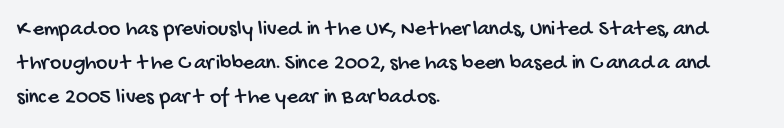
Q: Is the text underlined? A: No.
Q: How is the paragraph aligned? A: Left-aligned.
Q: Is the spacing between letters normal or unusually wide? A: Normal.
Q: Is the spacing between lines tight, normal or loose? A: Normal.
